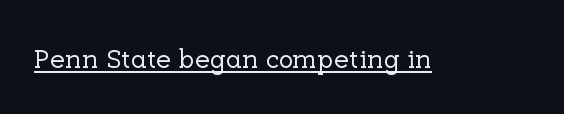
In terms of letterspacing, this is plain default setting. Ascenders rise straight up at ninety degrees. Underline: present.
